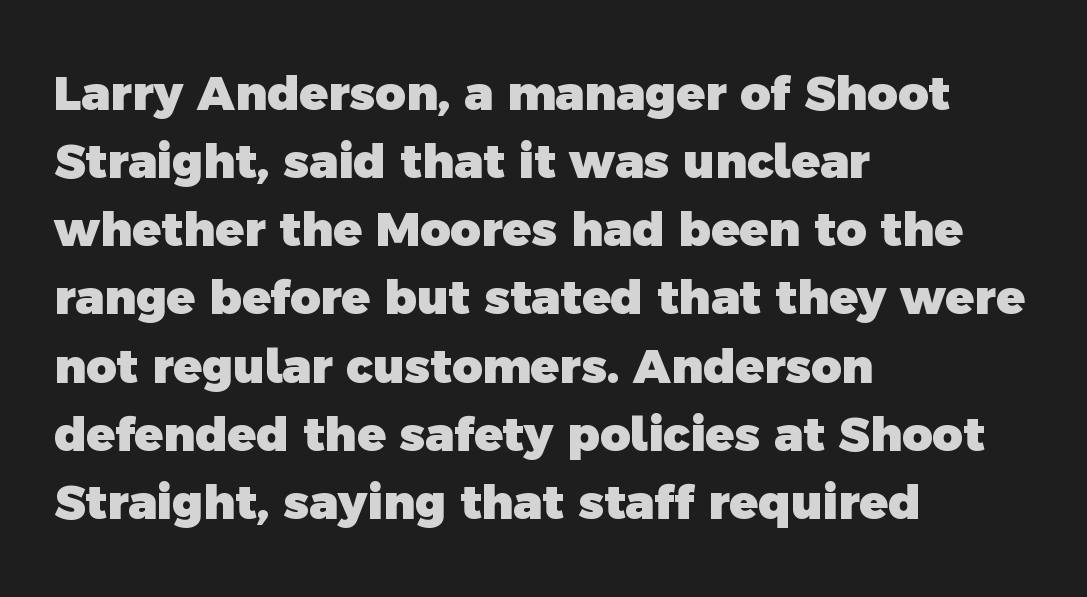
The image shows 47 px heavy sans-serif type; set left-aligned, normal line spacing (1.45x), normal letter spacing, not underlined; a medium x-height.
